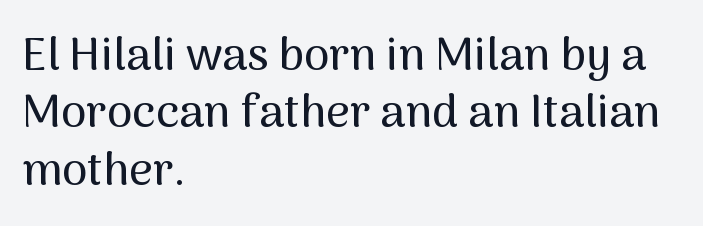
The passage is arranged the way most books set body copy — flush left. Do the letters lean? They stand straight. The letters carry no serifs — their stems end cleanly without finishing strokes. The passage shown is typed in a proportional face where columns would drift.
